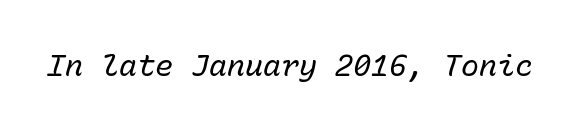
Q: Is the text bold? A: No.
Q: Is the text italic (slanted)? A: Yes, it leans right by about 15 degrees.
Q: Is the text underlined? A: No.
Q: Is the spacing between letters normal or unusually wide? A: Normal.
Q: Width (condensed, normal, or wide)? A: Normal.
Q: Stroke contrast? A: Low.
Q: x-height? A: Medium.
Q: Monospaced? A: Yes.
